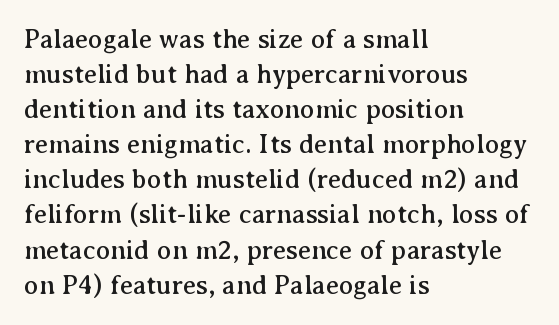
{"italic": "no", "underline": "no", "align": "left", "line_spacing": "normal", "line_spacing_ratio": 1.3, "letter_spacing": "normal", "letter_spacing_em": 0.0, "glyph_px": 27}
